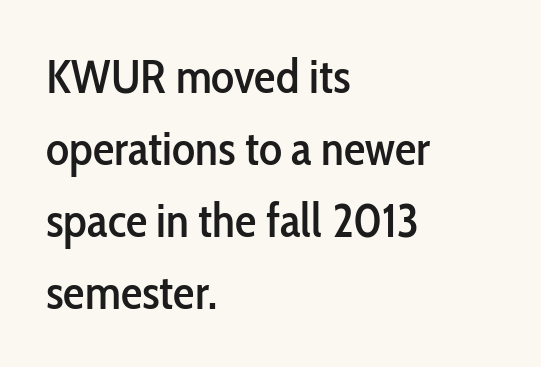
The vertical gap from one line to the next is medium. Classification — sans serif. Is there any slant? The stems are plumb. Think of a printed novel: that variable character pitch is what you see here. Here the glyphs are tracked normally, forming tight word shapes. A classic flush-left, rag-right setting is used for this passage.
